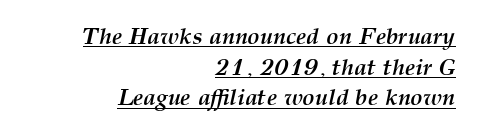
The image shows 23 px bold type, italic (leaning right); set right-aligned, normal line spacing (1.33x), normal letter spacing, underlined.
